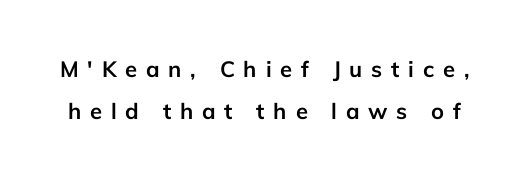
Q: Is the text bold? A: Yes.
Q: Is the text italic (slanted)? A: No, it is upright.
Q: Is the text underlined? A: No.
Q: Is the spacing between letters normal or unusually wide? A: Unusually wide.
Q: Is the spacing between lines tight, normal or loose? A: Loose.
